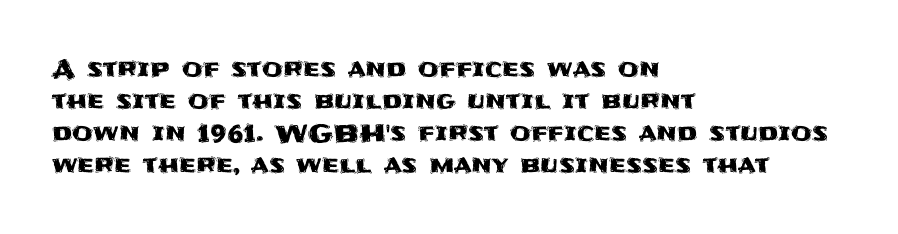
No italicization has been applied; the sample stays upright. The vertical gap from one line to the next is medium. Standard letterfit; no display-style spreading of the glyphs. The passage is arranged the way most books set body copy — flush left. Rule under the text: the space is simply empty.
